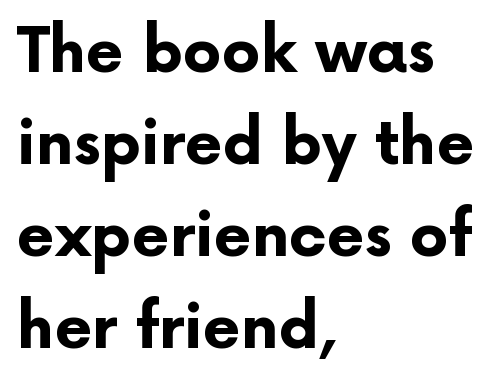
The image shows 61 px bold sans-serif type, upright; set left-aligned, normal line spacing (1.51x), normal letter spacing, not underlined; low stroke contrast and a medium x-height.
